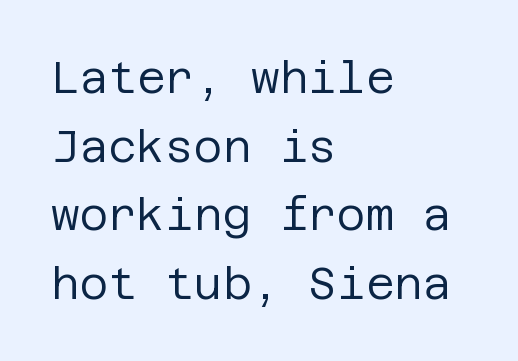
The image shows 44 px regular-weight sans-serif type, upright; set left-aligned, normal line spacing (1.56x), normal letter spacing, not underlined; low stroke contrast and a large x-height.
